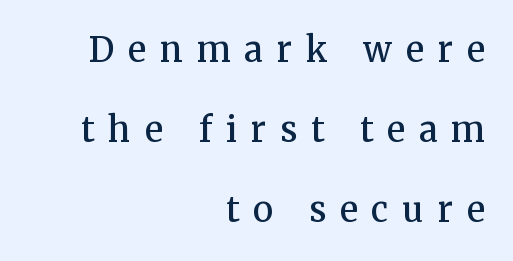
The image shows 34 px semibold serif type, upright; set right-aligned, loose line spacing (2.36x), unusually wide letter spacing (+0.41 em), not underlined; medium stroke contrast and a medium x-height.
